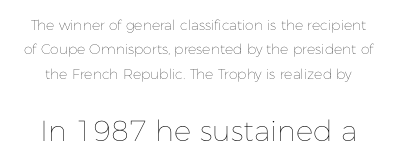
The image shows 29 px thin type, upright; set line spacing 1.74x, normal letter spacing, not underlined; the second (bottom) block is 2.07x larger; low stroke contrast and a medium x-height.
